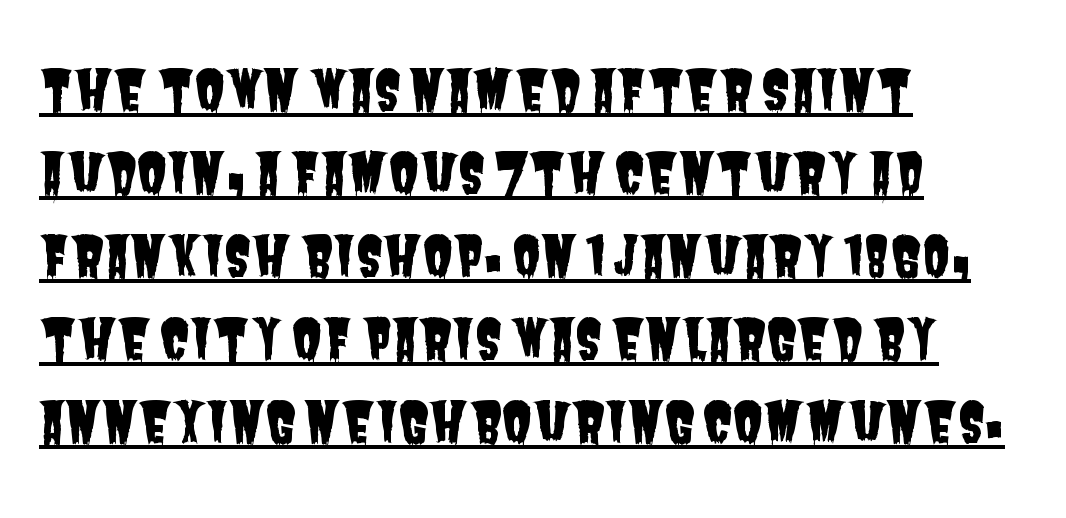
Q: Is the typeface a serif or a sans-serif typeface? A: Sans-serif.
Q: Is the text underlined? A: Yes.
Q: How is the paragraph aligned? A: Left-aligned.
Q: Is the spacing between letters normal or unusually wide? A: Normal.
Q: Is the spacing between lines tight, normal or loose? A: Normal.
Q: Width (condensed, normal, or wide)? A: Condensed.
Q: Stroke contrast? A: Low.
Q: x-height? A: Large.
Q: Monospaced? A: No.
